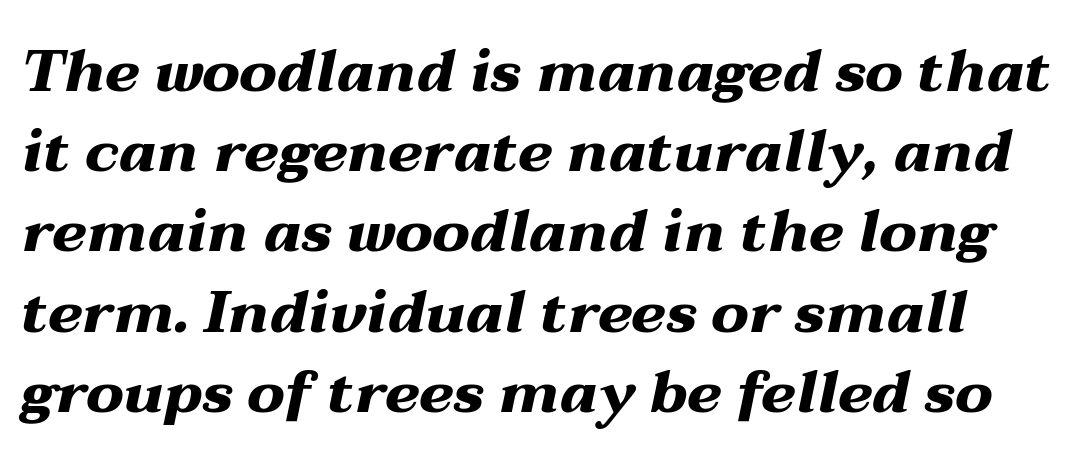
{"italic": "yes", "lean": "right", "slant_degrees": 12, "bold": "yes", "weight": "heavy", "width": "wide", "stroke_contrast": "medium", "x_height": "medium", "monospaced": "no", "underline": "no", "line_spacing": "normal", "line_spacing_ratio": 1.36, "letter_spacing": "normal", "letter_spacing_em": 0.0, "glyph_px": 59}
